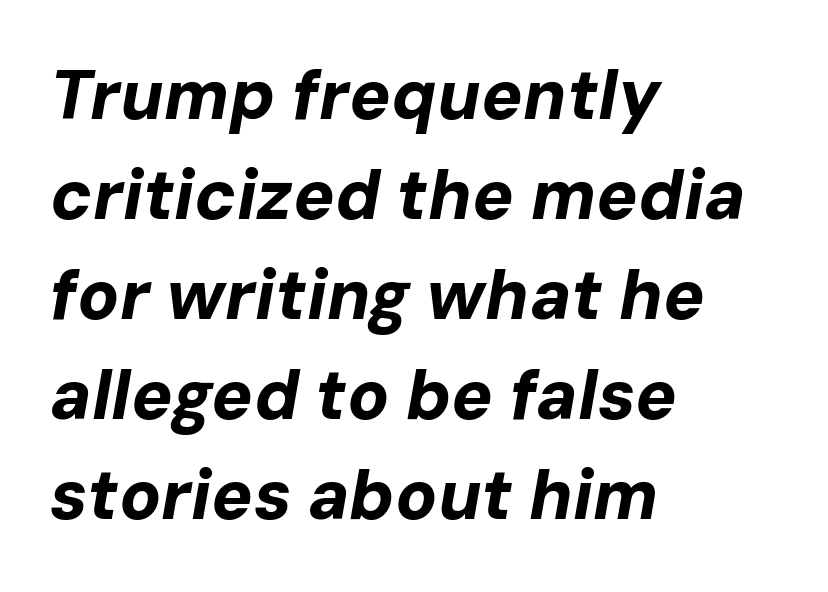
{"italic": "yes", "lean": "right", "slant_degrees": 10, "bold": "yes", "weight": "bold", "width": "normal", "stroke_contrast": "low", "x_height": "medium", "monospaced": "no", "underline": "no", "align": "left", "line_spacing": "normal", "line_spacing_ratio": 1.45, "letter_spacing": "normal", "letter_spacing_em": 0.0, "glyph_px": 69}
